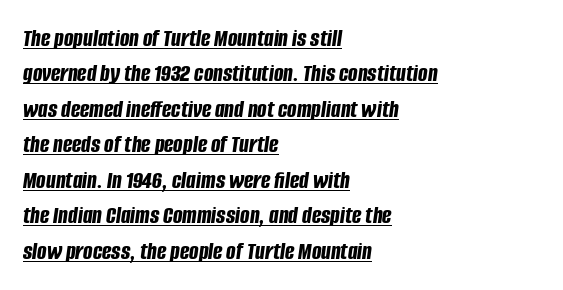
Q: Is the text bold? A: Yes.
Q: Is the text italic (slanted)? A: Yes, it leans right by about 8 degrees.
Q: Is the text underlined? A: Yes.
Q: How is the paragraph aligned? A: Left-aligned.
Q: Is the spacing between letters normal or unusually wide? A: Normal.
Q: Is the spacing between lines tight, normal or loose? A: Normal.
